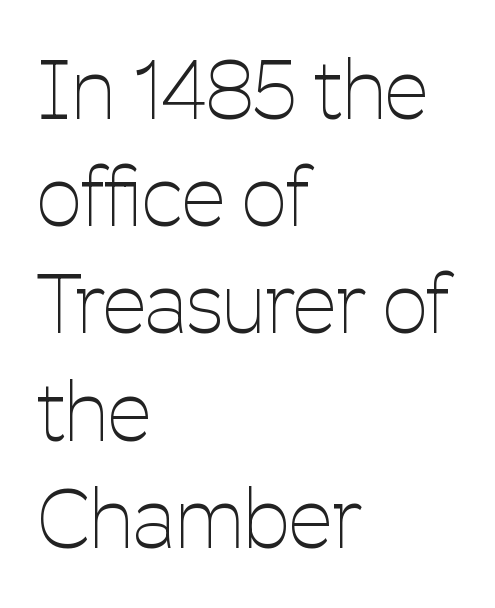
The image shows 80 px thin, condensed sans-serif type, upright; set left-aligned, normal line spacing (1.34x), normal letter spacing, not underlined; low stroke contrast and a medium x-height.
